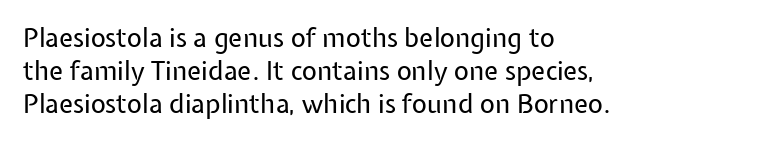
The image shows 26 px text type, upright; set left-aligned, normal line spacing (1.27x), normal letter spacing, not underlined.
